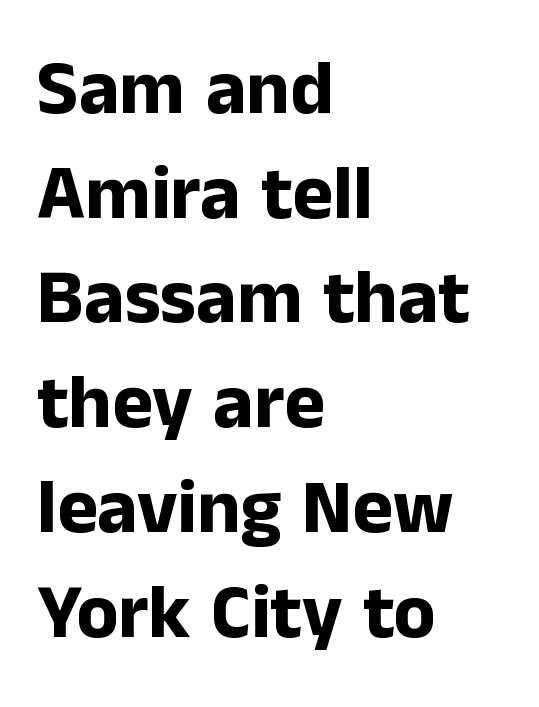
Spacing verdict: proportional, widths tailored to each character. The tracking reads as untouched default to a designer's eye. Is the type bold? Yes — the strokes are clearly thick and heavy. This rendering features lettering with no underline.
